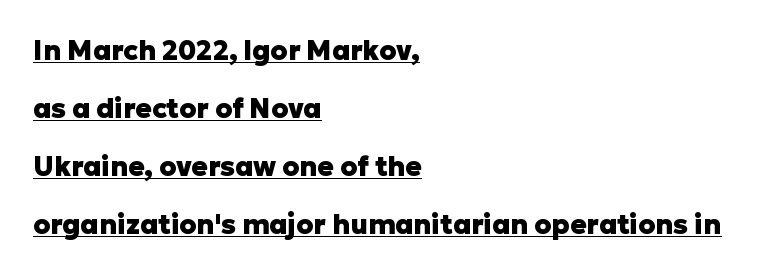
Does the copy run flush right? No — it runs flush left. Emphasis is given by a line drawn under the lettering. The rendering keeps characters at their native spacing. The lettering holds an erect, upright posture throughout.
